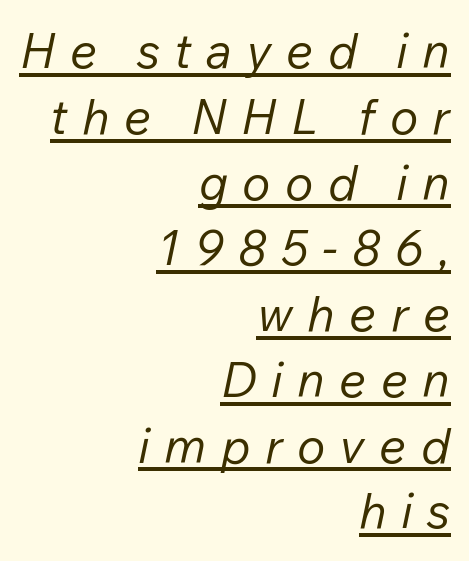
Q: Is the text bold? A: No.
Q: Is the text italic (slanted)? A: Yes, it leans right by about 12 degrees.
Q: Is the text underlined? A: Yes.
Q: How is the paragraph aligned? A: Right-aligned.
Q: Is the spacing between letters normal or unusually wide? A: Unusually wide.
Q: Is the spacing between lines tight, normal or loose? A: Normal.
Q: Width (condensed, normal, or wide)? A: Normal.
Q: Stroke contrast? A: Low.
Q: x-height? A: Medium.
Q: Monospaced? A: No.
